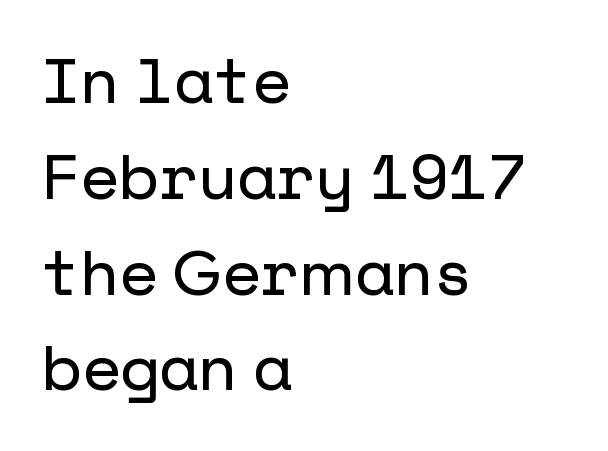
Q: Is the text italic (slanted)? A: No, it is upright.
Q: Is the typeface a serif or a sans-serif typeface? A: Sans-serif.
Q: Is the text underlined? A: No.
Q: How is the paragraph aligned? A: Left-aligned.
Q: Is the spacing between letters normal or unusually wide? A: Normal.
Q: Is the spacing between lines tight, normal or loose? A: Normal.
Q: Width (condensed, normal, or wide)? A: Normal.
Q: Stroke contrast? A: Low.
Q: x-height? A: Medium.
